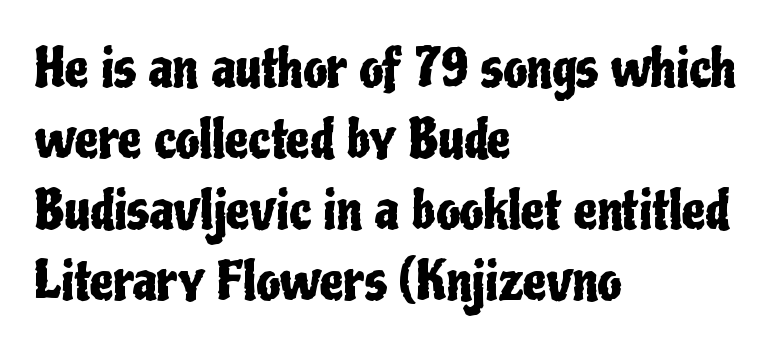
The face used here is proportionally spaced, like ordinary book or web type. Evenly set lines give the paragraph a standard silhouette. Grotesque or geometric, the face here clearly has no serifs. The rendering anchors every line to the left-hand side. The gaps between neighbouring characters are ordinary and unremarkable.
